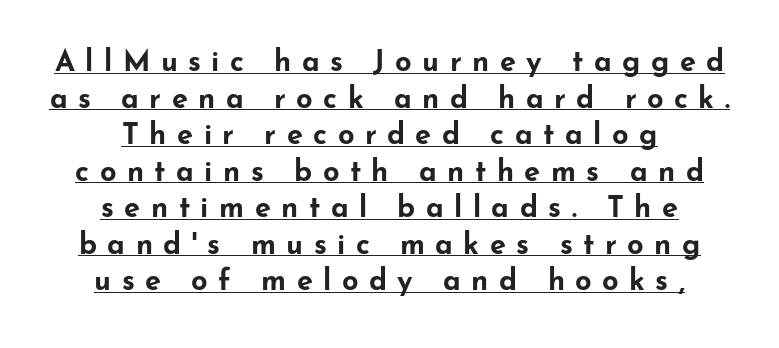
This sample has the flowing, uneven cadence of proportional lettering. Neither beginnings nor endings align; midpoints do. Beneath each row of characters lies a ruled line. These lines were composed using upright roman letters. These lines are composed in type without serifs.
